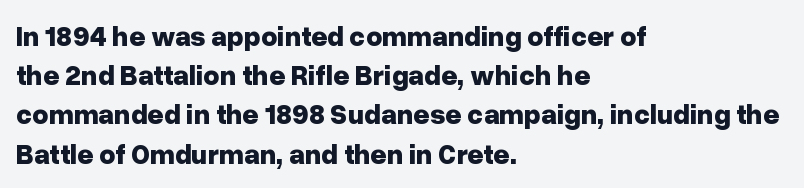
The image shows 28 px bold sans-serif type, upright; set left-aligned, normal line spacing (1.4x), normal letter spacing, not underlined; low stroke contrast and a medium x-height.
